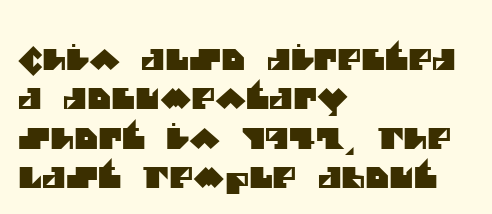
Q: Is the typeface a serif or a sans-serif typeface? A: Sans-serif.
Q: Is the text underlined? A: No.
Q: How is the paragraph aligned? A: Left-aligned.
Q: Is the spacing between letters normal or unusually wide? A: Normal.
Q: Is the spacing between lines tight, normal or loose? A: Normal.
Q: Width (condensed, normal, or wide)? A: Normal.
Q: Stroke contrast? A: Medium.
Q: x-height? A: Large.
Q: Monospaced? A: No.
